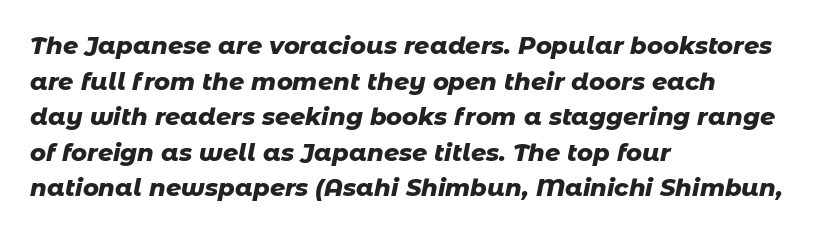
{"italic": "yes", "lean": "right", "slant_degrees": 11, "bold": "yes", "underline": "no", "align": "left", "line_spacing": "normal", "line_spacing_ratio": 1.48, "letter_spacing": "normal", "letter_spacing_em": 0.0, "glyph_px": 24}
